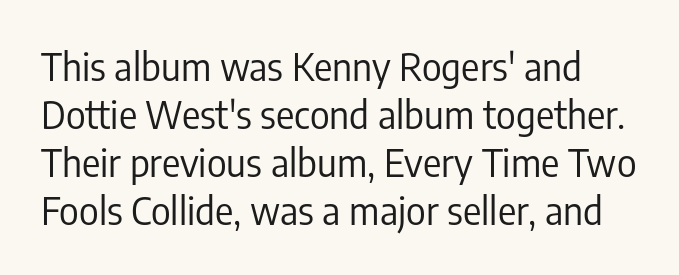
Q: Is the text bold? A: No.
Q: Is the text italic (slanted)? A: No, it is upright.
Q: Is the typeface a serif or a sans-serif typeface? A: Sans-serif.
Q: Is the text underlined? A: No.
Q: Is the spacing between letters normal or unusually wide? A: Normal.
Q: Is the spacing between lines tight, normal or loose? A: Normal.
Q: Width (condensed, normal, or wide)? A: Condensed.
Q: Stroke contrast? A: Low.
Q: x-height? A: Medium.
Q: Monospaced? A: No.
